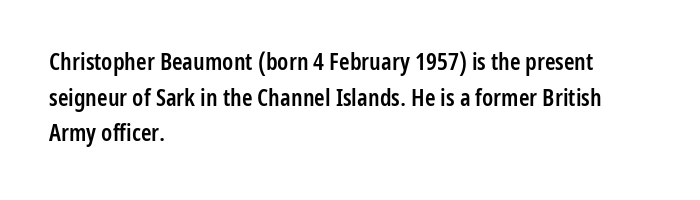
Q: Is the text bold? A: Semi-bold.
Q: Is the text italic (slanted)? A: No, it is upright.
Q: Is the text underlined? A: No.
Q: How is the paragraph aligned? A: Left-aligned.
Q: Is the spacing between letters normal or unusually wide? A: Normal.
Q: Is the spacing between lines tight, normal or loose? A: Normal.
